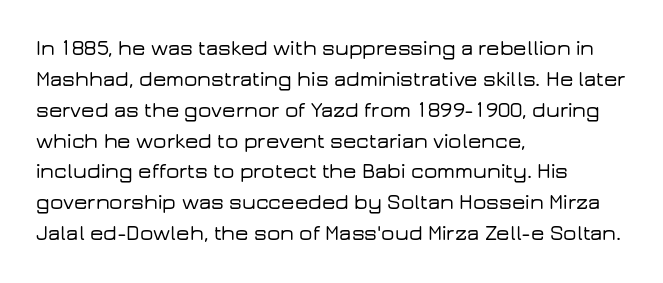
{"italic": "no", "underline": "no", "align": "left", "line_spacing": "normal", "line_spacing_ratio": 1.47, "letter_spacing": "normal", "letter_spacing_em": 0.0, "glyph_px": 21}
